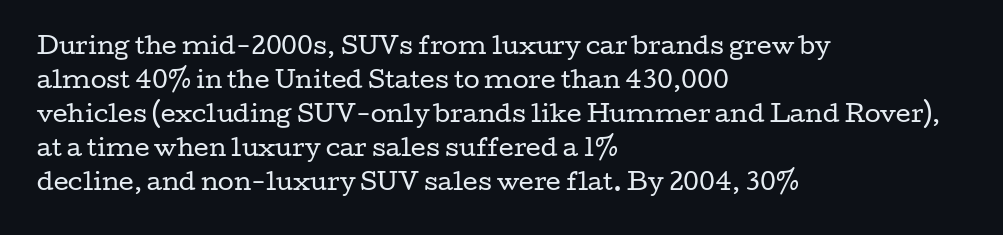
The type sits square on the baseline with zero lean. Stem width sits at or under what a default text font uses. Horizontally, the lines are justified to the leading edge only. This sample keeps an unexceptional amount of space between lines. The space beneath each line is pristine and unruled. There is no visible air inserted between adjacent glyphs.
